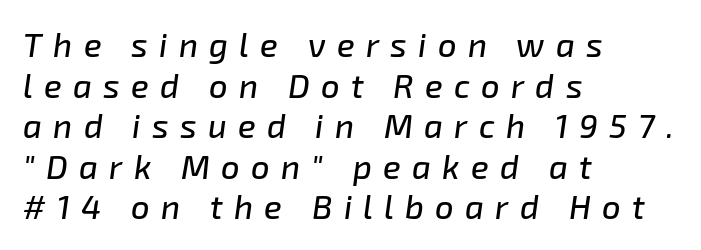
This is oblique type, the kind used for emphasis or titles. Loose tracking; the words dissolve into strings of separated letters. This rendering features lettering with no underline. All the whitespace from short lines collects on the right.
